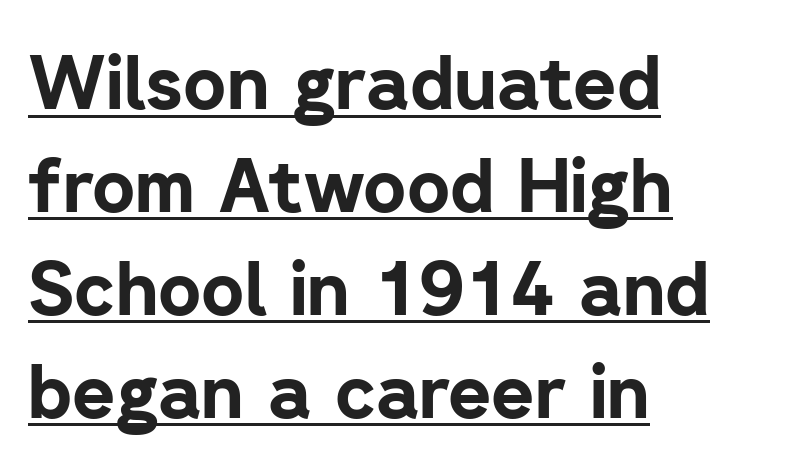
{"serif": "no", "italic": "no", "bold": "yes", "weight": "bold", "width": "normal", "stroke_contrast": "low", "x_height": "medium", "monospaced": "no", "underline": "yes", "align": "left", "line_spacing": "normal", "line_spacing_ratio": 1.39, "letter_spacing": "normal", "letter_spacing_em": 0.0, "glyph_px": 74}
